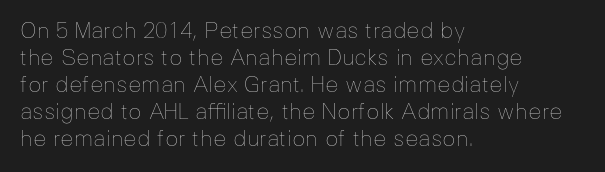
Beneath every word, the page is bare. The lettering holds an erect, upright posture throughout. Caption: face not bold, strokes unweighted. The gaps between neighbouring characters are ordinary and unremarkable.
